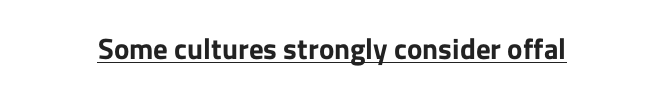
A roman cut, with each character standing at attention. Look at the tracking — it's just the regular setting, nothing added. Note the varied advance widths — an 'i' is clearly narrower than an 'm'. The characters look thick and weighty, a clear bold.
